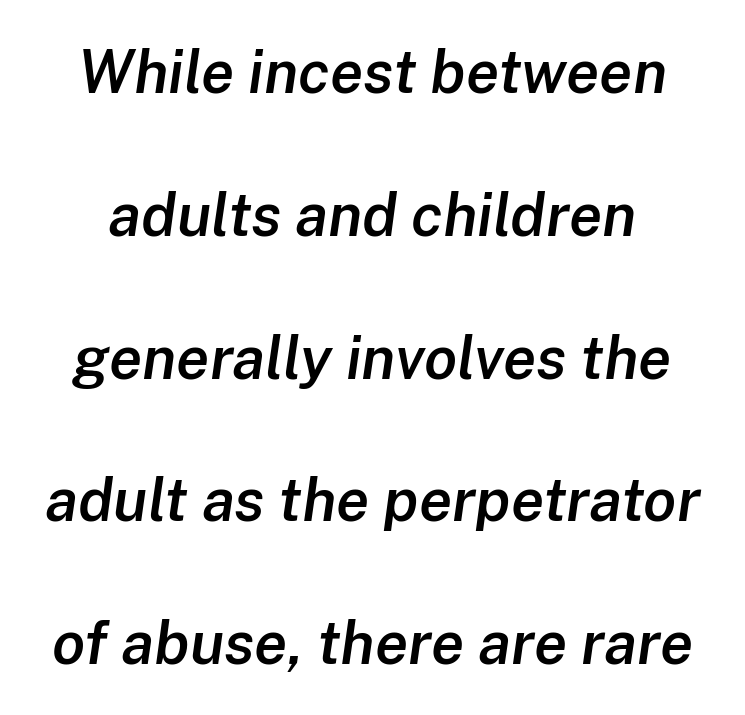
The image shows 60 px semibold type, italic (leaning right); set loose line spacing (2.38x), normal letter spacing, not underlined; low stroke contrast and a medium x-height.
